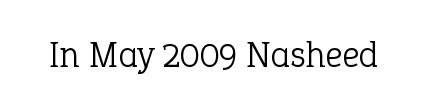
This is serif lettering, the kind often seen in printed books. The line texture is even and compact thanks to regular tracking. The weight would be labelled regular, book, light, or lighter still. Varying glyph widths throughout — classic text-font behaviour. Descender tails drop into unmarked territory.
